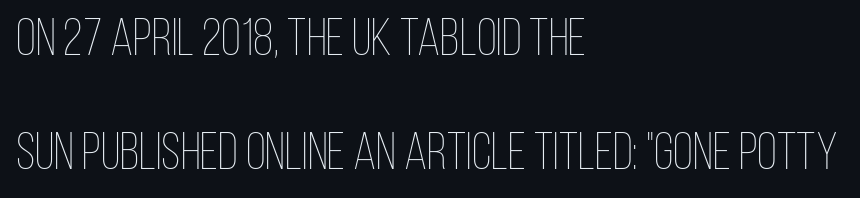
Q: Is the text bold? A: No.
Q: Is the text italic (slanted)? A: No, it is upright.
Q: Is the text underlined? A: No.
Q: How is the paragraph aligned? A: Left-aligned.
Q: Is the spacing between letters normal or unusually wide? A: Normal.
Q: Is the spacing between lines tight, normal or loose? A: Loose.
Q: Width (condensed, normal, or wide)? A: Condensed.
Q: Stroke contrast? A: Low.
Q: x-height? A: Large.
Q: Monospaced? A: No.
